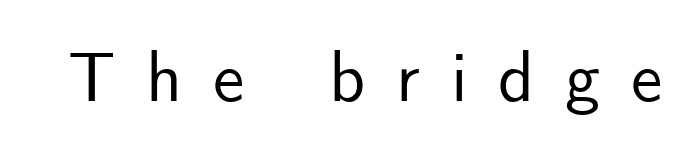
Q: Is the text italic (slanted)? A: No, it is upright.
Q: Is the typeface a serif or a sans-serif typeface? A: Sans-serif.
Q: Is the text underlined? A: No.
Q: Is the spacing between letters normal or unusually wide? A: Unusually wide.
Q: Width (condensed, normal, or wide)? A: Normal.
Q: Stroke contrast? A: Low.
Q: x-height? A: Small.
Q: Monospaced? A: No.
